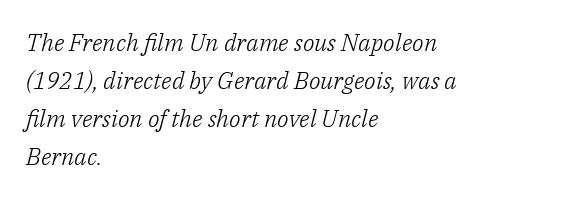
{"italic": "yes", "lean": "right", "slant_degrees": 14, "bold": "no", "underline": "no", "align": "left", "line_spacing": "normal", "line_spacing_ratio": 1.59, "letter_spacing": "normal", "letter_spacing_em": 0.0, "glyph_px": 24}
